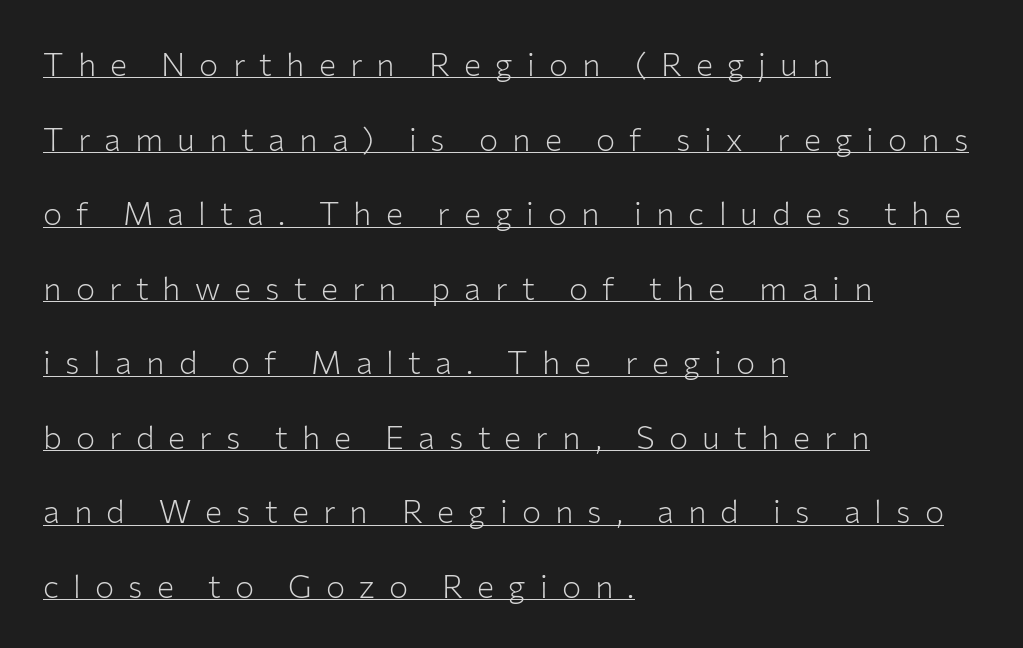
The image shows 32 px light sans-serif type, upright; set left-aligned, loose line spacing (2.33x), unusually wide letter spacing (+0.44 em), underlined; low stroke contrast and a medium x-height.
